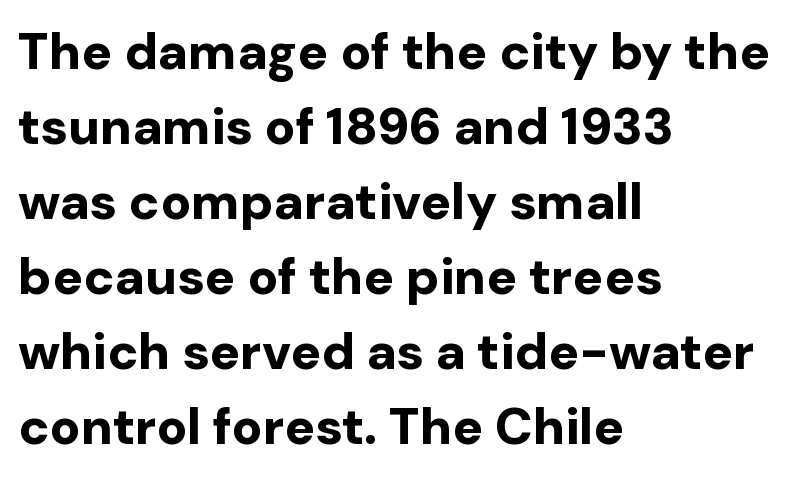
{"serif": "no", "italic": "no", "bold": "yes", "weight": "bold", "width": "normal", "stroke_contrast": "low", "x_height": "medium", "monospaced": "no", "underline": "no", "align": "left", "line_spacing": "normal", "line_spacing_ratio": 1.47, "letter_spacing": "normal", "letter_spacing_em": 0.0, "glyph_px": 51}
